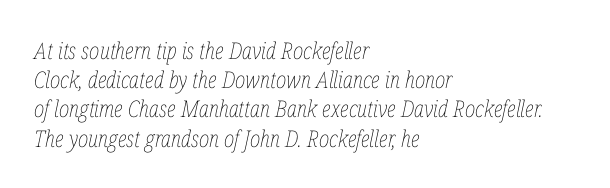
The image shows 23 px text type, italic (leaning right); set left-aligned, normal line spacing (1.27x), normal letter spacing, not underlined.
